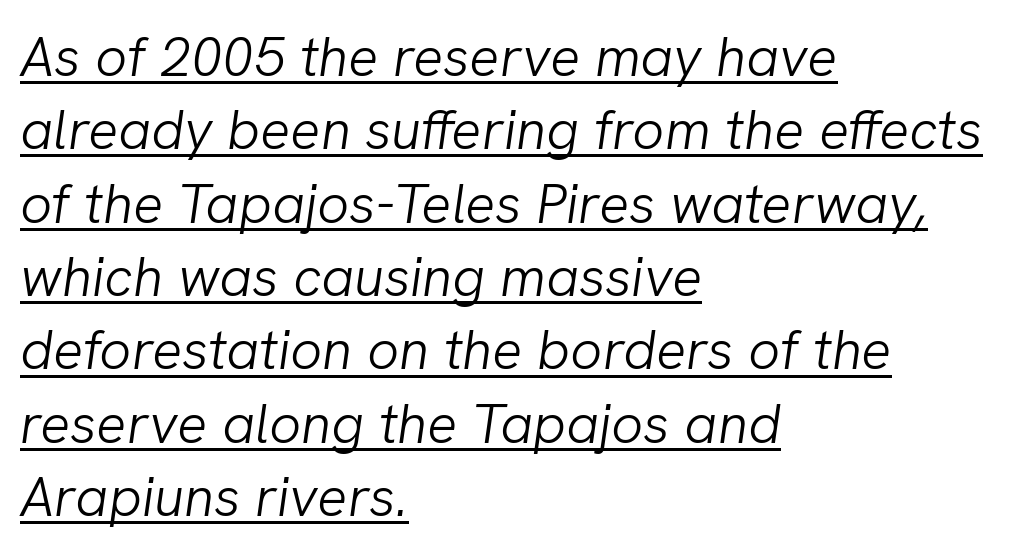
{"italic": "yes", "lean": "right", "slant_degrees": 8, "bold": "no", "weight": "light", "width": "normal", "stroke_contrast": "low", "x_height": "medium", "monospaced": "no", "underline": "yes", "align": "left", "line_spacing": "normal", "line_spacing_ratio": 1.31, "letter_spacing": "normal", "letter_spacing_em": 0.0, "glyph_px": 56}
